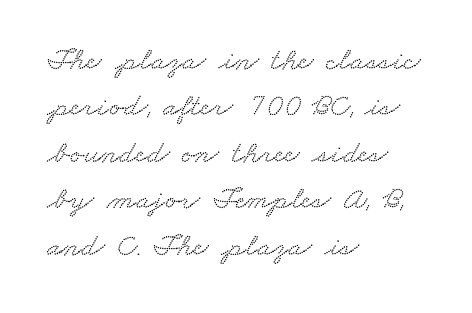
A typesetter would call this zero additional tracking. Normally led — the rows are evenly, conventionally spaced. Caption: multi-line text, flush left, ragged right. The space directly below the letters is spotless.
